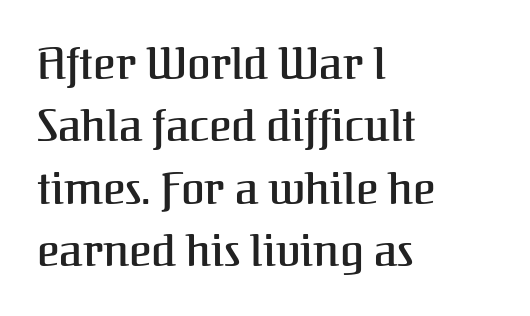
What's the leading like? Ordinary, nothing unusual. Character widths vary here, with narrow letters taking less room than wide ones. Between one letter and the next there's only the usual sliver of space. When letters stand straight like this, we call the style roman or upright.
